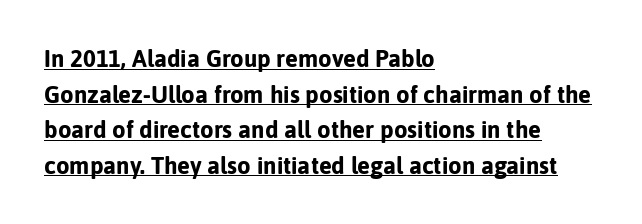
Q: Is the text bold? A: Yes.
Q: Is the text italic (slanted)? A: No, it is upright.
Q: Is the text underlined? A: Yes.
Q: How is the paragraph aligned? A: Left-aligned.
Q: Is the spacing between letters normal or unusually wide? A: Normal.
Q: Is the spacing between lines tight, normal or loose? A: Normal.
